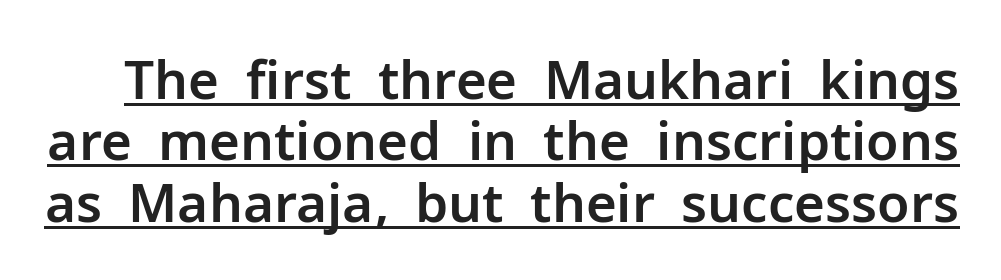
This sample uses an upright cut, with every glyph sitting square on the baseline. Varying glyph widths throughout — classic text-font behaviour. The face used here appears with an underline applied. The horizontal fit of the characters is conventional and even. This sample uses a sans-serif face.
